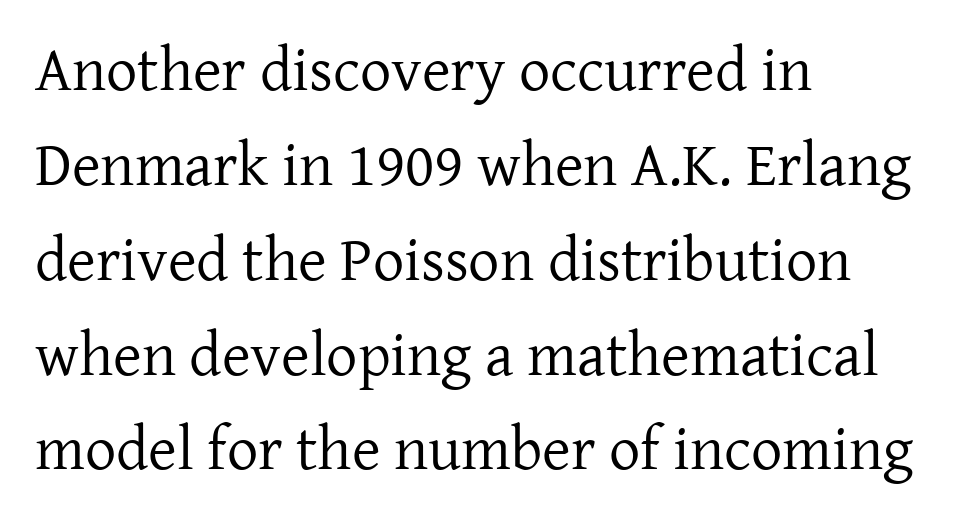
The cut favours lightness, reaching ordinary text weight at its darkest. Varying glyph widths throughout — classic text-font behaviour. Nobody drew a line under any word here. The letters stand straight up with perfectly vertical stems. You could call the tracking neutral — neither tight nor loose. One glance says typical: line gaps are just what's usual.
